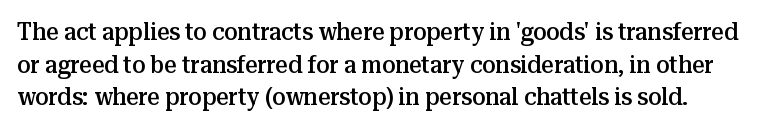
You could call the tracking neutral — neither tight nor loose. Decoration check: the copy has no underline. Is the type bold? Partly — it's a semibold, heavier than regular but not fully bold. No italicization has been applied; the sample stays upright. A normal amount of white space separates one row of letters from the next.
